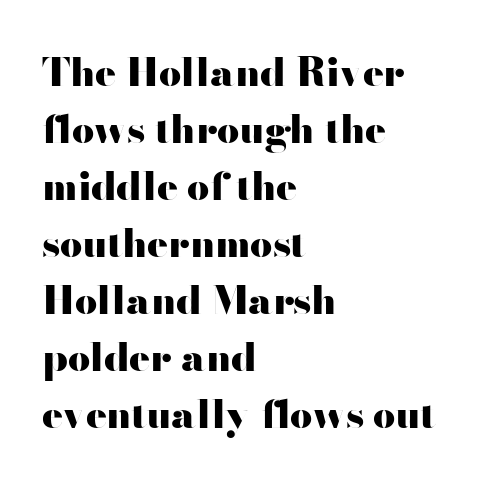
The image shows 39 px heavy, wide sans-serif type, upright; set left-aligned, normal line spacing (1.46x), normal letter spacing, not underlined; high stroke contrast and a small x-height.
